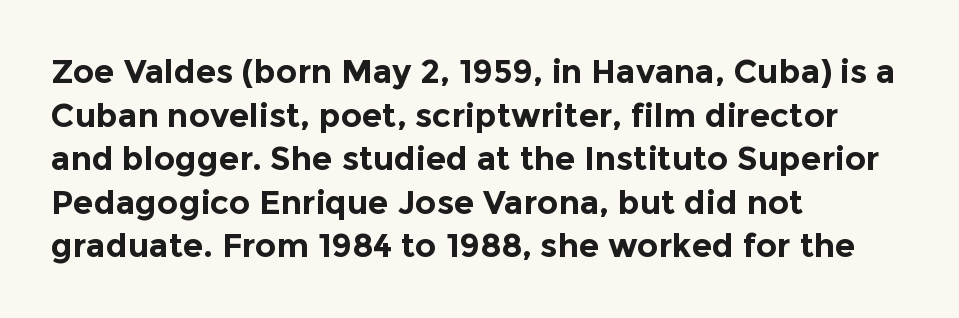
In terms of letterform style, serifs are entirely absent. The passage shown stacks its lines at a standard gap. This is heavy type, rendered in bold. Every row of glyphs begins at an identical x-position on the left. In terms of letterspacing, this is plain default setting.
